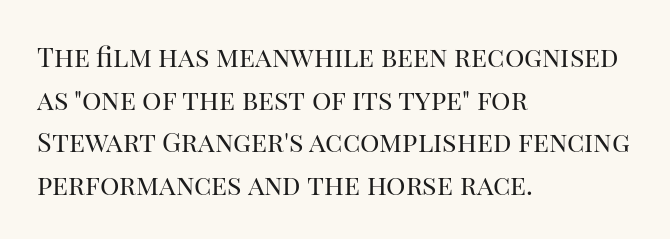
The ragged edge is on the right, which tells us the setting is flush left. Vertical strokes here are truly vertical. Heaviness? Minimal to ordinary, like unemphasized prose. Lines of text with bare space underneath.
